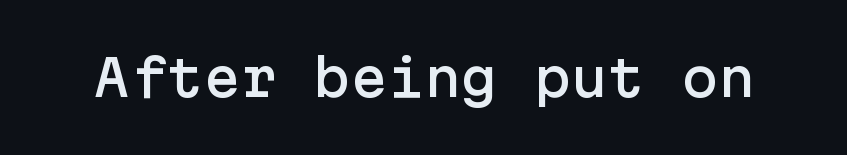
The image shows 49 px sans-serif type, upright; set normal letter spacing, not underlined; low stroke contrast and a medium x-height.
